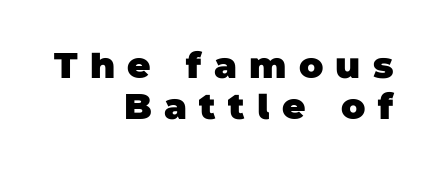
Observe the wide spacing: letters keep a clear distance from each other. Only glyphs here, with clear space below each row. One glance says dense: line gaps are narrower than usual. This is sans-serif lettering, the kind often seen on screens and signage.
